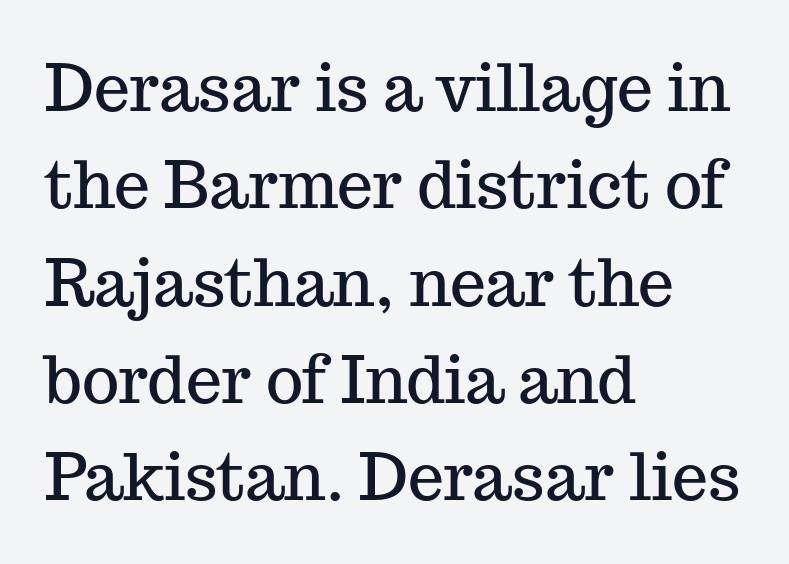
Q: Is the text italic (slanted)? A: No, it is upright.
Q: Is the typeface a serif or a sans-serif typeface? A: Serif.
Q: Is the text underlined? A: No.
Q: How is the paragraph aligned? A: Left-aligned.
Q: Is the spacing between letters normal or unusually wide? A: Normal.
Q: Is the spacing between lines tight, normal or loose? A: Normal.
Q: Width (condensed, normal, or wide)? A: Normal.
Q: Stroke contrast? A: Medium.
Q: x-height? A: Medium.
Q: Monospaced? A: No.
